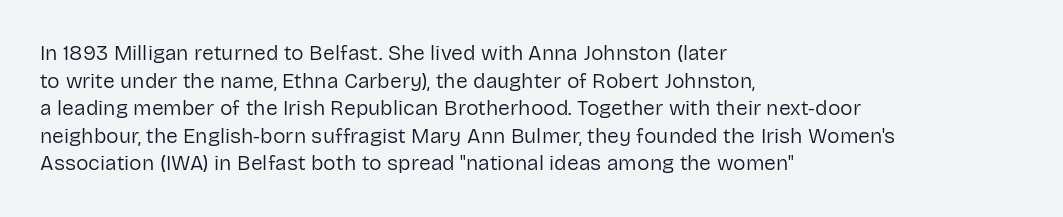
{"italic": "no", "bold": "no", "underline": "no", "align": "left", "line_spacing": "normal", "line_spacing_ratio": 1.31, "letter_spacing": "normal", "letter_spacing_em": 0.0, "glyph_px": 21}
